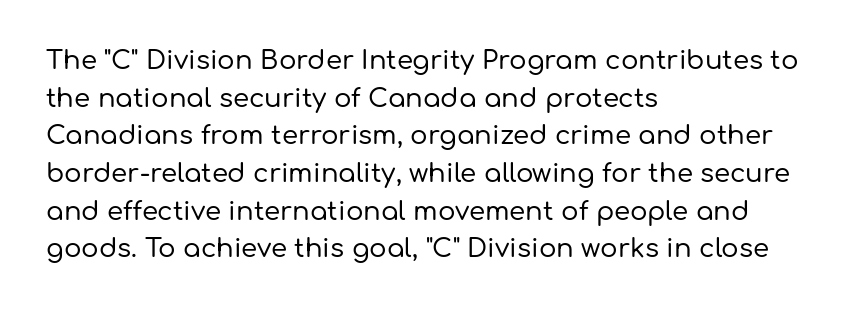
Which margin do the lines hug? The left one — the right edge is uneven. This sample uses plain, unmodified letter spacing. Glance below the letters and you will spot only blank space. Baseline-to-baseline distance is the conventional proportion of letter height.
